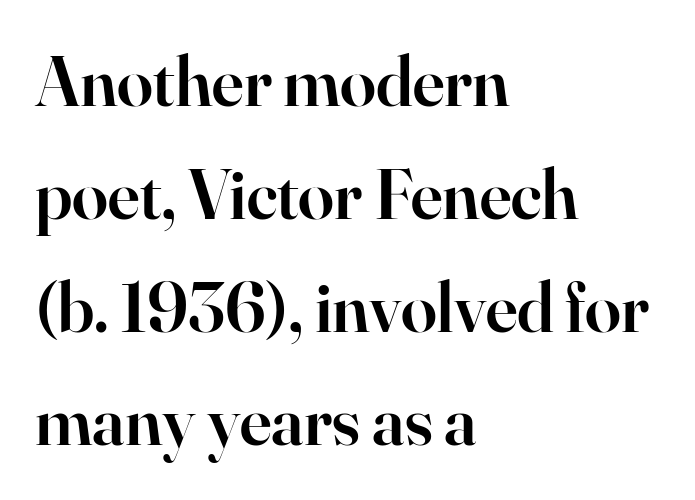
The line texture is even and compact thanks to regular tracking. The letters advance in unequal steps, a hallmark of proportional type. The passage shown is typeset with a serif family. The block of text has a typical density, with ordinary space between rows.
